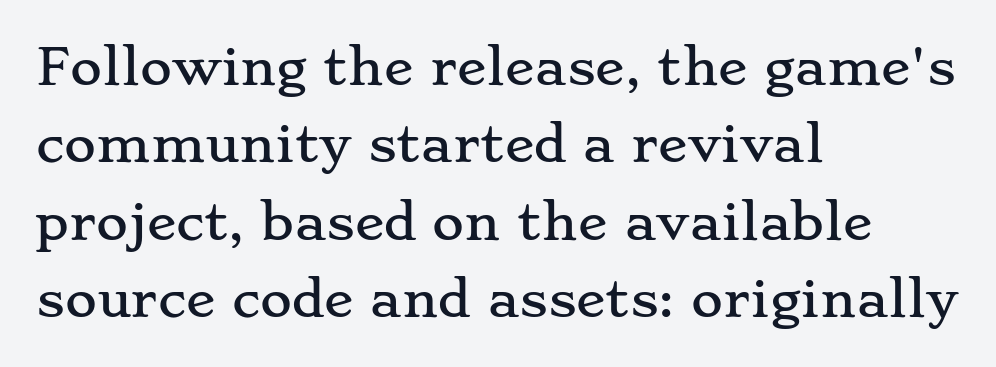
Does the type have serifs? Yes, each stem ends in a small foot. The lettering stays uniformly vertical, giving the passage a roman look. Varying glyph widths throughout — classic text-font behaviour. Line starts are locked; line ends wander.
